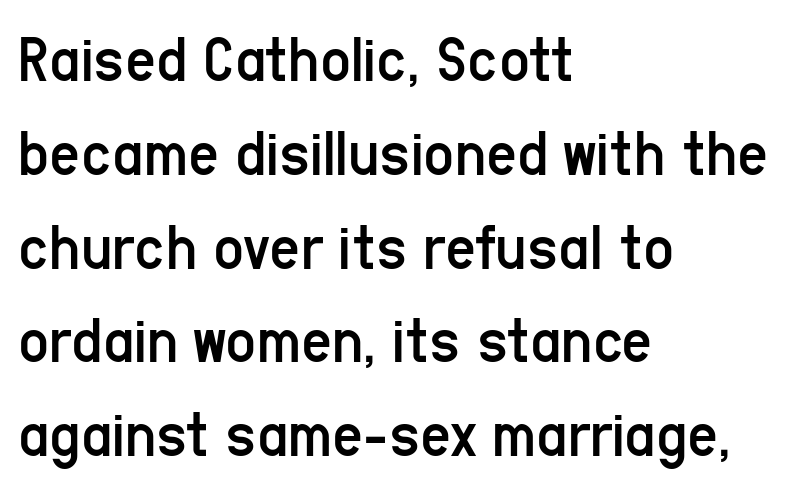
Q: Is the text bold? A: No.
Q: Is the text italic (slanted)? A: No, it is upright.
Q: Is the typeface a serif or a sans-serif typeface? A: Sans-serif.
Q: Is the text underlined? A: No.
Q: How is the paragraph aligned? A: Left-aligned.
Q: Is the spacing between letters normal or unusually wide? A: Normal.
Q: Is the spacing between lines tight, normal or loose? A: Normal.
Q: Width (condensed, normal, or wide)? A: Condensed.
Q: Stroke contrast? A: Low.
Q: x-height? A: Medium.
Q: Monospaced? A: No.
